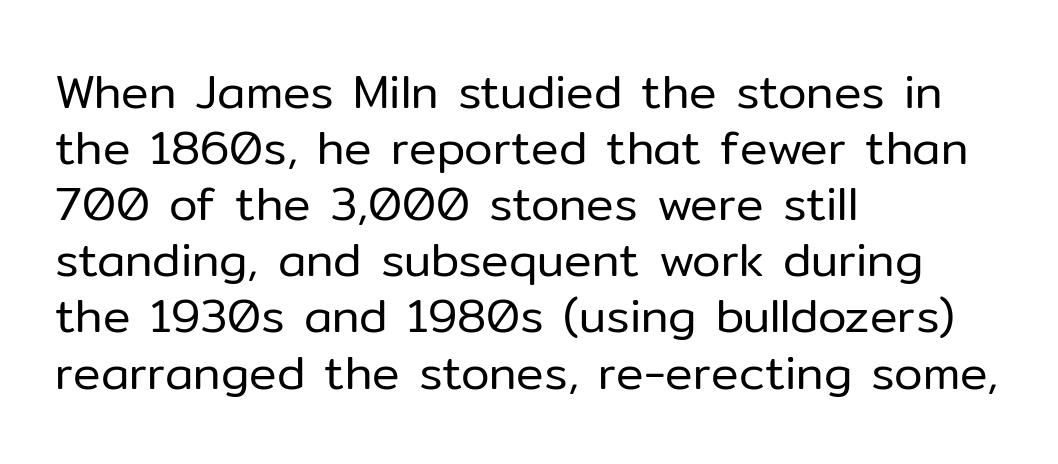
The image shows 46 px regular-weight sans-serif type, upright; set left-aligned, line spacing 1.22x, normal letter spacing, not underlined; low stroke contrast and a medium x-height.
